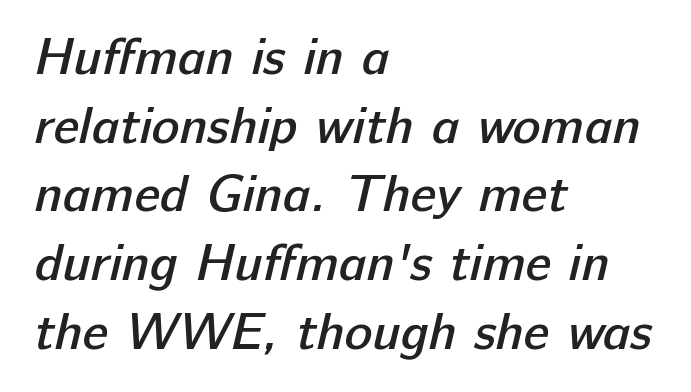
The image shows 52 px semibold sans-serif type; set left-aligned, normal line spacing (1.32x), normal letter spacing, not underlined; low stroke contrast and a medium x-height.
